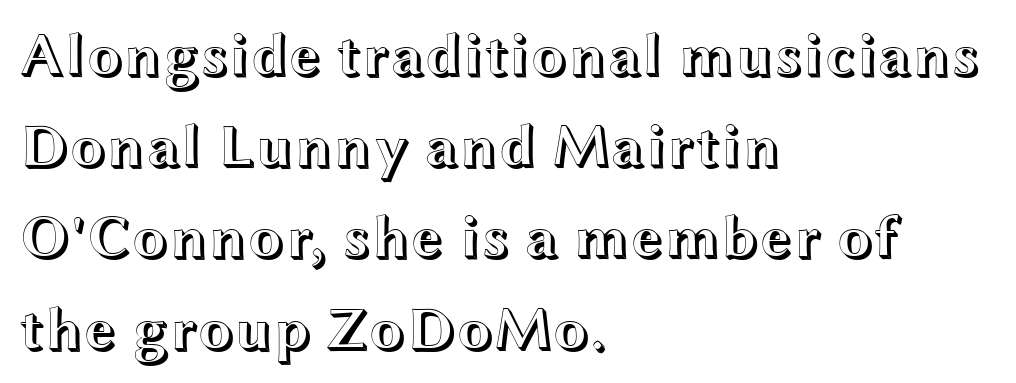
Letter spacing: default. Upright lettering throughout. Does the copy run flush right? No — it runs flush left. Interline gaps are of average width in this sample.
